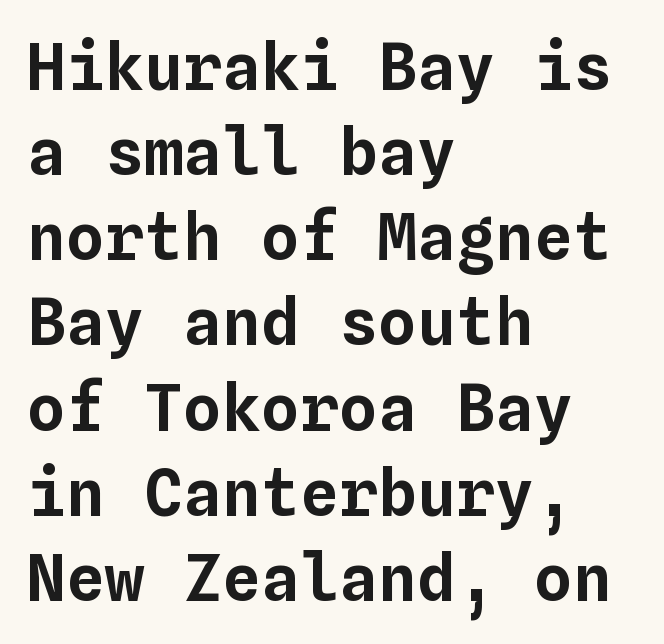
Do the characters align in a grid? Yes, the font is monospaced. Compared with typical body copy, the letter spacing here is the same. The zone under the glyphs is completely vacant. The line-height multiplier appears to be the usual default. This is roman type, the default non-slanted kind. Notice how the passage keeps a crisp vertical edge on the left only.
